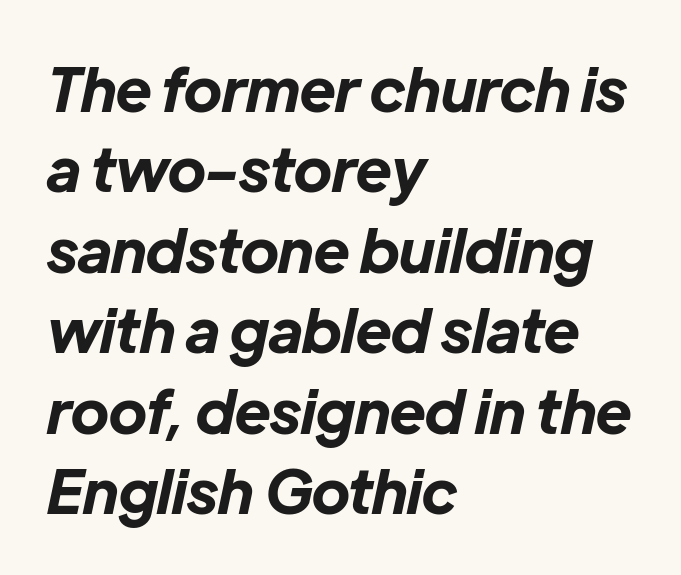
{"italic": "yes", "lean": "right", "slant_degrees": 12, "bold": "yes", "weight": "bold", "width": "normal", "stroke_contrast": "low", "x_height": "medium", "monospaced": "no", "underline": "no", "align": "left", "line_spacing": "normal", "line_spacing_ratio": 1.34, "letter_spacing": "normal", "letter_spacing_em": 0.0, "glyph_px": 60}
